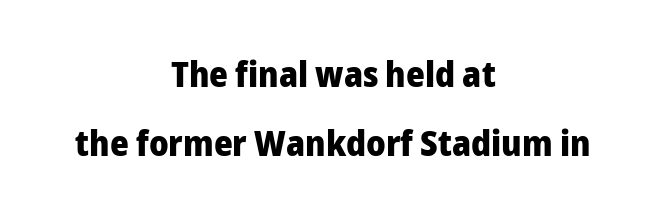
The image shows 36 px heavy sans-serif type, upright; set centered, loose line spacing (1.92x), normal letter spacing, not underlined; low stroke contrast and a medium x-height.
